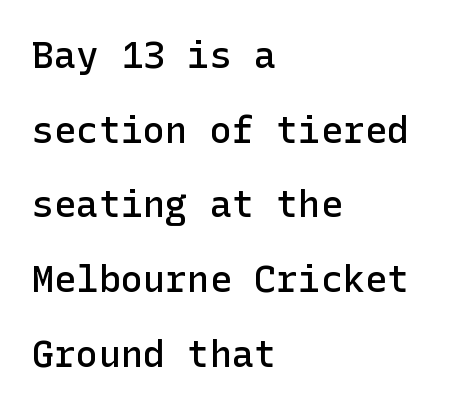
{"serif": "no", "italic": "no", "bold": "semi", "weight": "semibold", "width": "normal", "stroke_contrast": "low", "x_height": "medium", "underline": "no", "align": "left", "line_spacing": "loose", "line_spacing_ratio": 2.02, "letter_spacing": "normal", "letter_spacing_em": 0.0, "glyph_px": 37}
